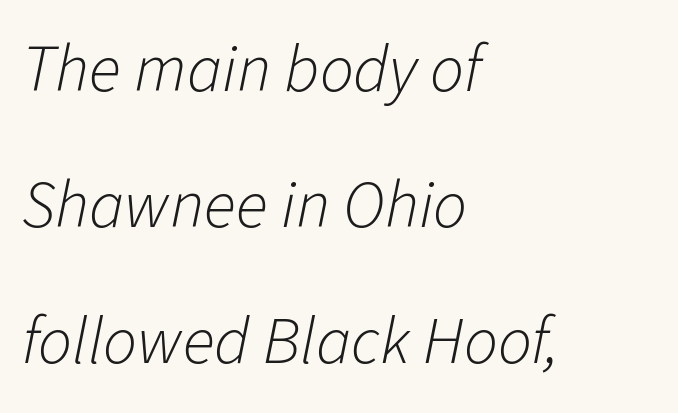
A typesetter would call this leading open, well beyond the default. Does the copy run flush right? No — it runs flush left. Nothing heavy about these letters — not bold at all. Decoration check: the copy has no underline.
